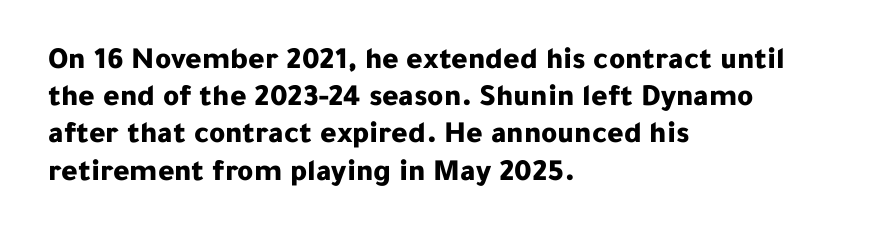
{"serif": "no", "italic": "no", "bold": "yes", "weight": "bold", "width": "normal", "stroke_contrast": "low", "x_height": "medium", "monospaced": "no", "underline": "no", "align": "left", "line_spacing_ratio": 1.2, "letter_spacing": "normal", "letter_spacing_em": 0.0, "glyph_px": 31}
